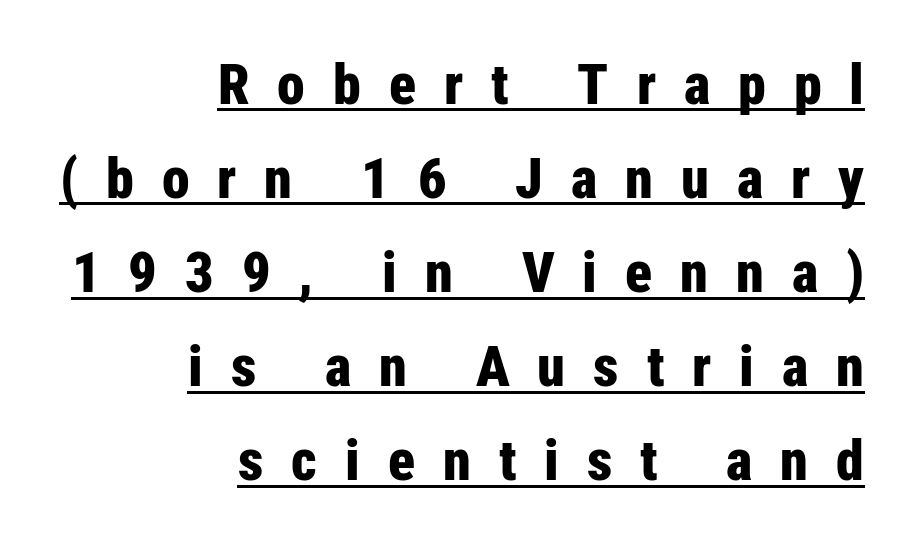
Classification — sans serif. Bold? Absolutely — the strokes are thick and heavy. The glyphs are accompanied by a horizontal stroke just below them. You could only call the tracking loose — the letters float apart.
